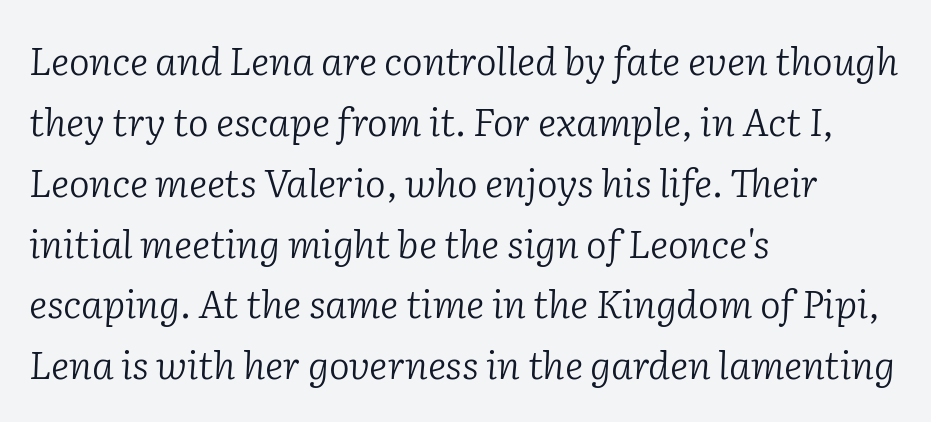
The image shows 39 px light serif type, italic (leaning right); set left-aligned, normal line spacing (1.56x), normal letter spacing, not underlined; low stroke contrast and a medium x-height.
